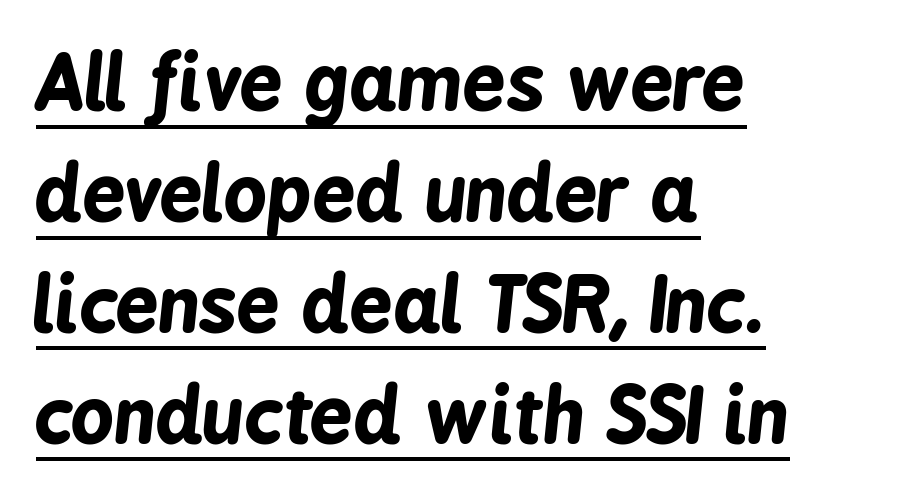
The image shows 76 px bold, condensed type, italic (leaning right); set left-aligned, normal line spacing (1.46x), normal letter spacing, underlined; low stroke contrast and a medium x-height.
